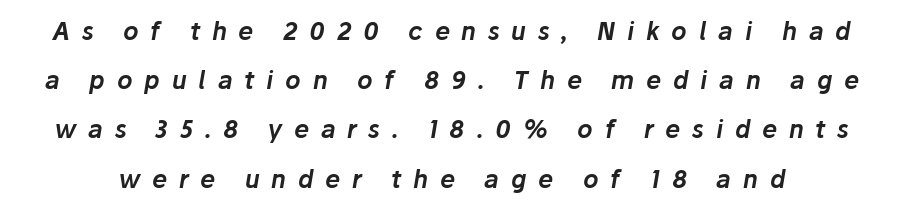
The image shows 24 px text type, italic (leaning right); set loose line spacing (2.05x), unusually wide letter spacing (+0.49 em), not underlined.
